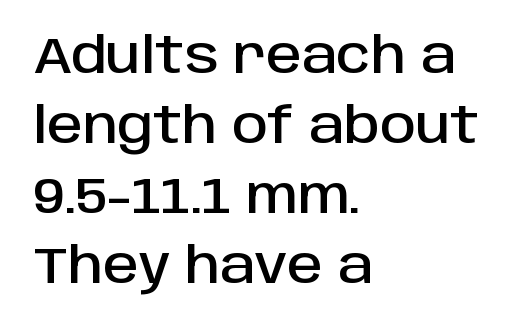
The image shows 50 px sans-serif type, upright; set left-aligned, normal line spacing (1.4x), normal letter spacing, not underlined; low stroke contrast and a large x-height.
